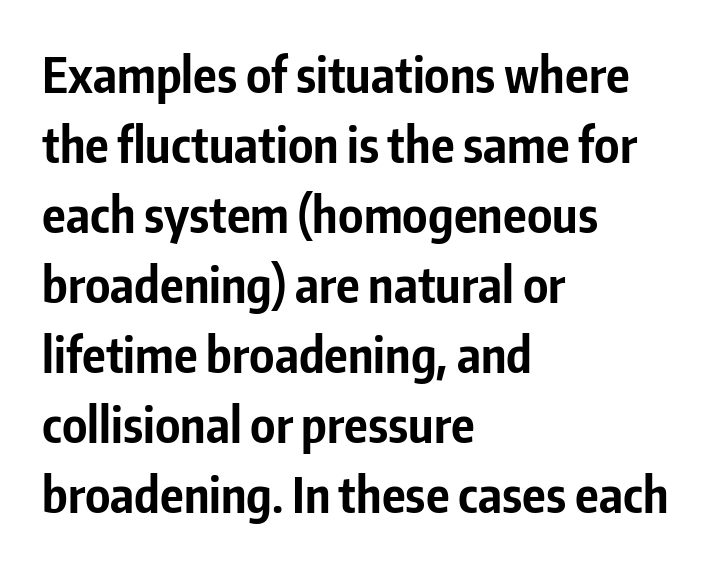
The image shows 49 px bold, condensed sans-serif type, upright; set left-aligned, normal line spacing (1.43x), normal letter spacing, not underlined; low stroke contrast and a medium x-height.
